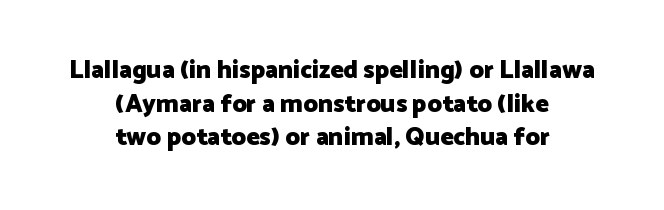
Q: Is the text bold? A: Yes.
Q: Is the text italic (slanted)? A: No, it is upright.
Q: Is the text underlined? A: No.
Q: How is the paragraph aligned? A: Centered.
Q: Is the spacing between letters normal or unusually wide? A: Normal.
Q: Is the spacing between lines tight, normal or loose? A: Normal.
